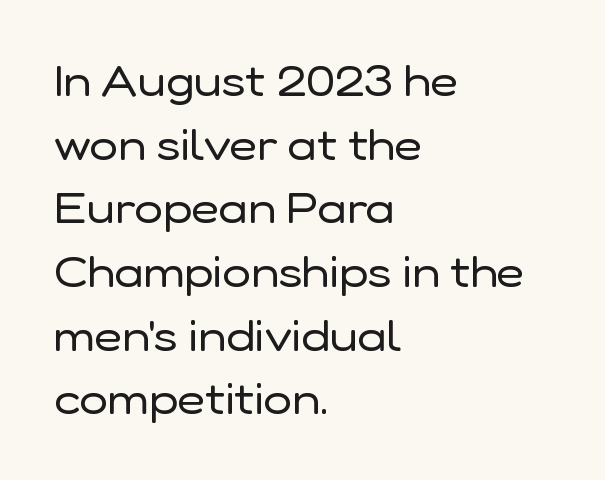
The image shows 43 px regular-weight sans-serif type, upright; set left-aligned, normal line spacing (1.48x), normal letter spacing, not underlined; low stroke contrast and a medium x-height.
